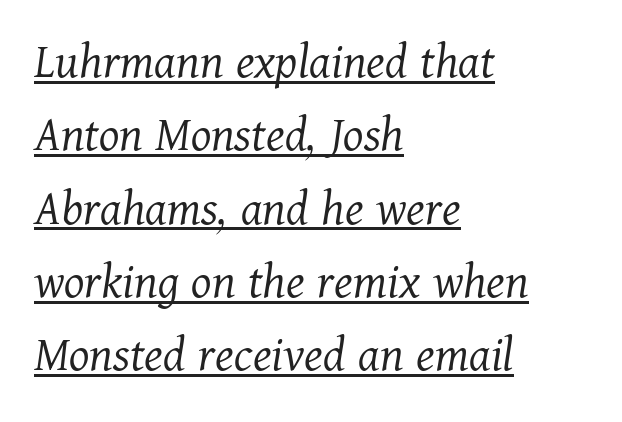
{"serif": "yes", "italic": "yes", "lean": "right", "slant_degrees": 11, "bold": "no", "weight": "light", "width": "normal", "stroke_contrast": "medium", "x_height": "medium", "monospaced": "no", "underline": "yes", "align": "left", "line_spacing": "normal", "line_spacing_ratio": 1.41, "letter_spacing": "normal", "letter_spacing_em": 0.0, "glyph_px": 52}
